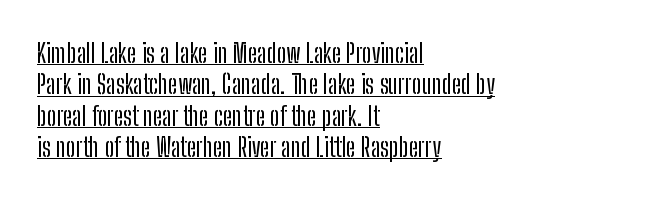
{"italic": "no", "underline": "yes", "align": "left", "line_spacing_ratio": 1.21, "letter_spacing": "normal", "letter_spacing_em": 0.0, "glyph_px": 26}
